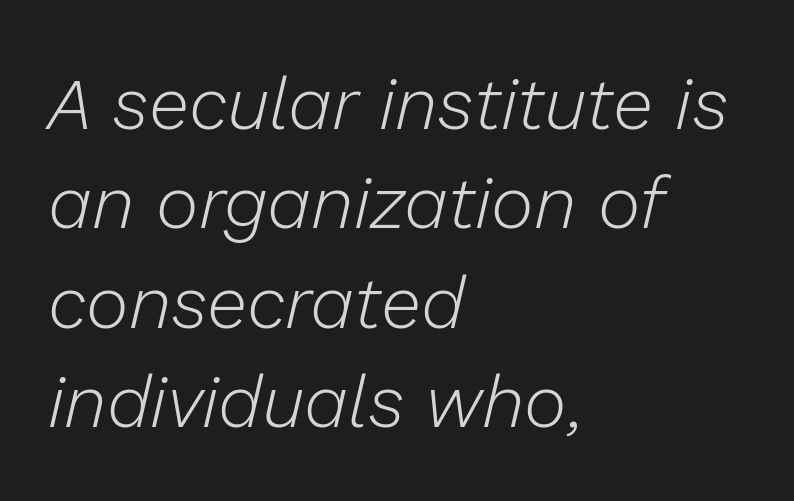
{"italic": "yes", "lean": "right", "slant_degrees": 13, "bold": "no", "weight": "light", "width": "normal", "stroke_contrast": "low", "x_height": "medium", "monospaced": "no", "underline": "no", "align": "left", "line_spacing": "normal", "line_spacing_ratio": 1.36, "letter_spacing": "normal", "letter_spacing_em": 0.0, "glyph_px": 73}
